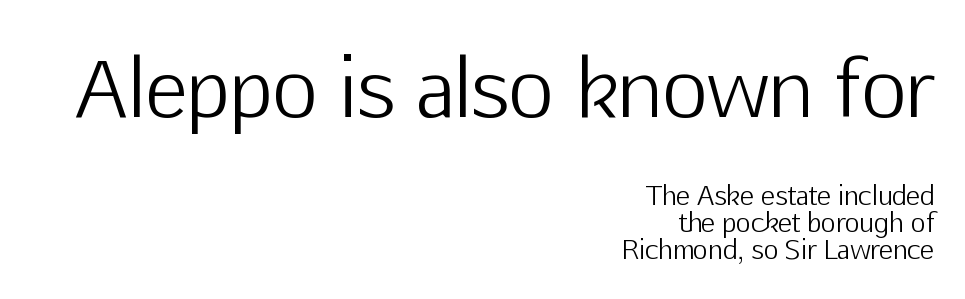
{"serif": "no", "italic": "no", "bold": "no", "weight": "light", "width": "normal", "stroke_contrast": "low", "x_height": "medium", "monospaced": "no", "underline": "no", "align": "right", "line_spacing": "tight", "line_spacing_ratio": 1.04, "letter_spacing": "normal", "letter_spacing_em": 0.0, "larger_block": "first", "size_ratio": 3.04, "glyph_px": 79}
